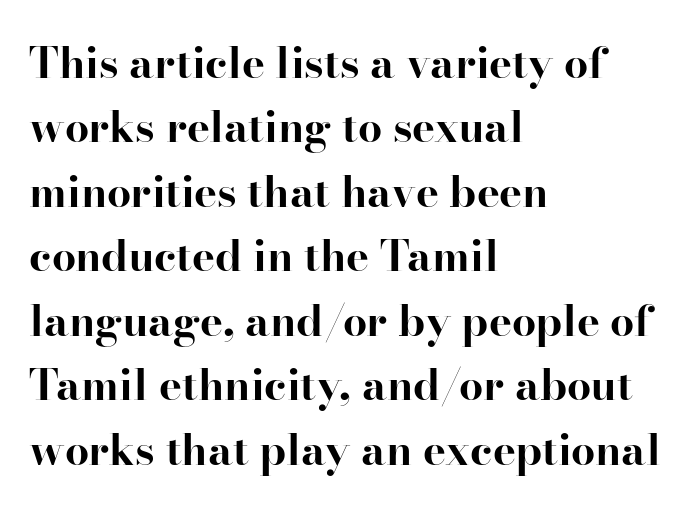
Q: Is the text bold? A: Yes.
Q: Is the text italic (slanted)? A: No, it is upright.
Q: Is the typeface a serif or a sans-serif typeface? A: Serif.
Q: Is the text underlined? A: No.
Q: How is the paragraph aligned? A: Left-aligned.
Q: Is the spacing between letters normal or unusually wide? A: Normal.
Q: Is the spacing between lines tight, normal or loose? A: Normal.
Q: Width (condensed, normal, or wide)? A: Normal.
Q: Stroke contrast? A: High.
Q: x-height? A: Small.
Q: Monospaced? A: No.
